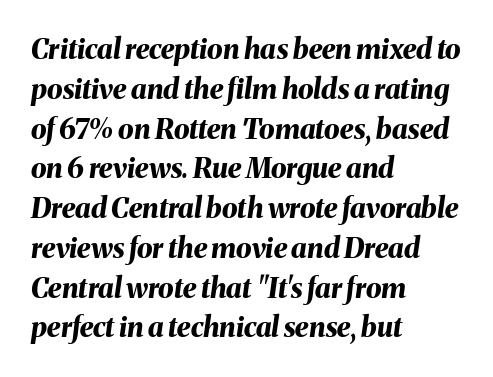
{"italic": "yes", "lean": "right", "slant_degrees": 8, "bold": "yes", "weight": "bold", "width": "normal", "stroke_contrast": "medium", "x_height": "medium", "monospaced": "no", "underline": "no", "align": "left", "line_spacing": "normal", "line_spacing_ratio": 1.42, "letter_spacing": "normal", "letter_spacing_em": 0.0, "glyph_px": 28}
